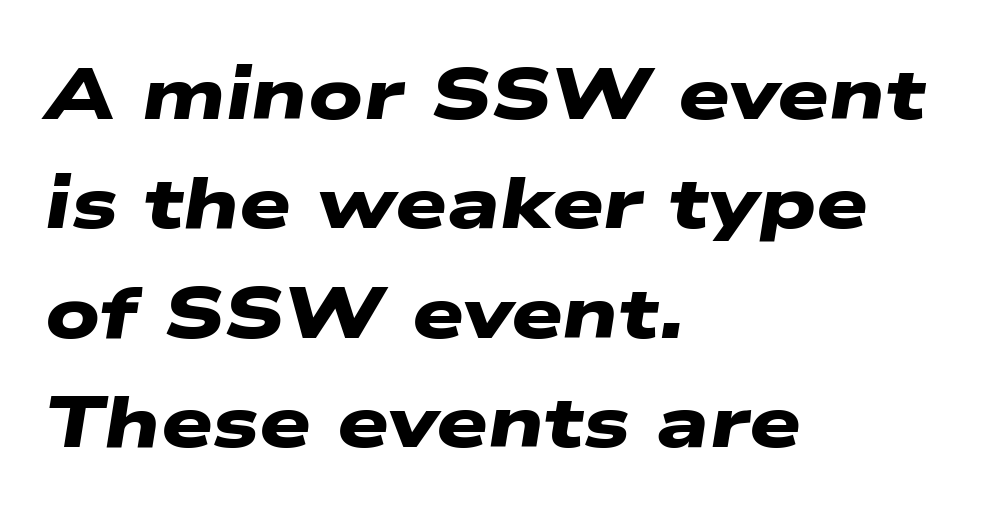
{"serif": "no", "bold": "yes", "weight": "heavy", "width": "wide", "stroke_contrast": "low", "x_height": "medium", "monospaced": "no", "underline": "no", "align": "left", "line_spacing": "normal", "line_spacing_ratio": 1.5, "letter_spacing": "normal", "letter_spacing_em": 0.0, "glyph_px": 73}
